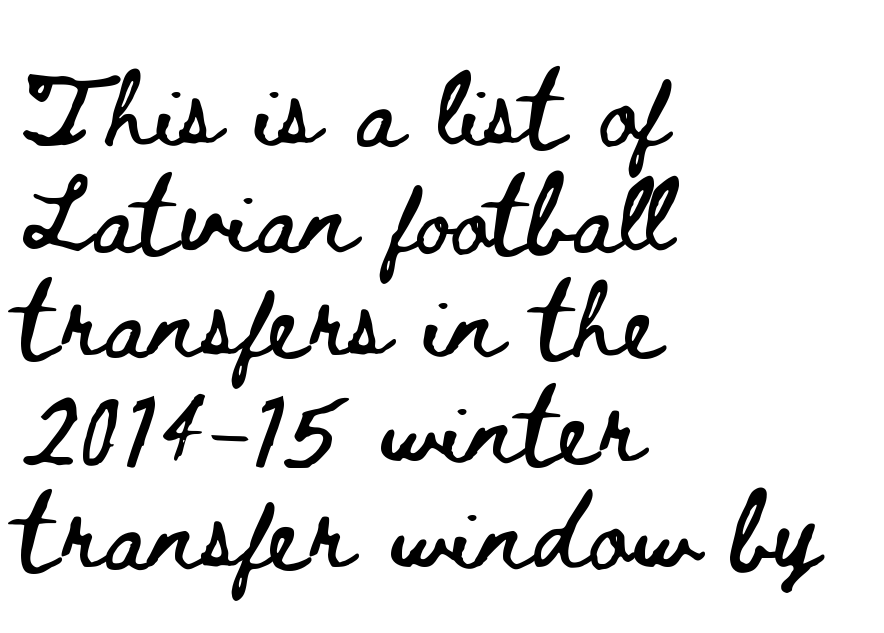
Q: Is the text underlined? A: No.
Q: How is the paragraph aligned? A: Left-aligned.
Q: Is the spacing between letters normal or unusually wide? A: Normal.
Q: Is the spacing between lines tight, normal or loose? A: Normal.
Q: Width (condensed, normal, or wide)? A: Wide.
Q: Stroke contrast? A: Low.
Q: x-height? A: Small.
Q: Monospaced? A: No.
